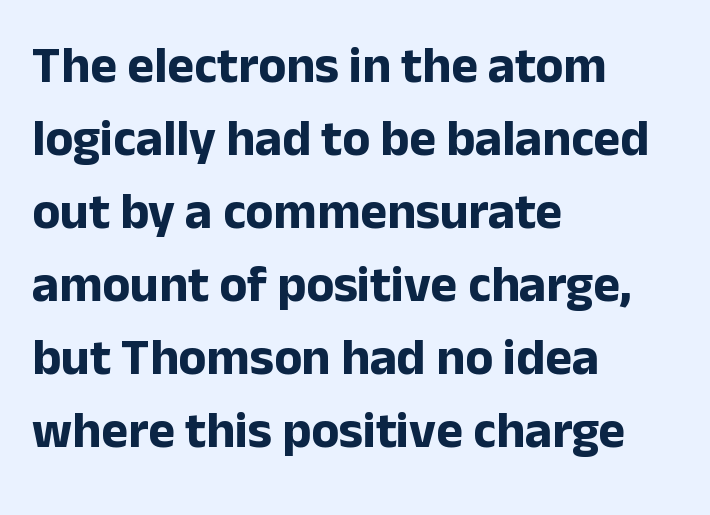
Q: Is the text bold? A: Yes.
Q: Is the text italic (slanted)? A: No, it is upright.
Q: Is the typeface a serif or a sans-serif typeface? A: Sans-serif.
Q: Is the text underlined? A: No.
Q: How is the paragraph aligned? A: Left-aligned.
Q: Is the spacing between letters normal or unusually wide? A: Normal.
Q: Is the spacing between lines tight, normal or loose? A: Normal.
Q: Width (condensed, normal, or wide)? A: Normal.
Q: Stroke contrast? A: Low.
Q: x-height? A: Medium.
Q: Monospaced? A: No.
